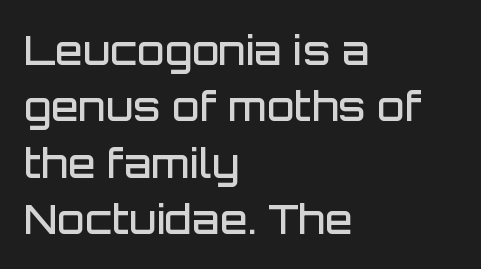
The image shows 40 px semibold sans-serif type, upright; set left-aligned, normal line spacing (1.41x), normal letter spacing, not underlined; low stroke contrast and a large x-height.
